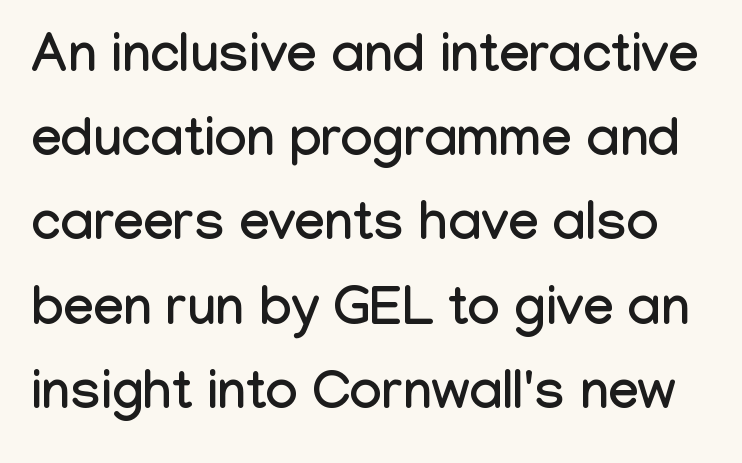
{"serif": "no", "italic": "no", "width": "condensed", "stroke_contrast": "low", "x_height": "medium", "monospaced": "no", "underline": "no", "line_spacing": "normal", "line_spacing_ratio": 1.56, "letter_spacing": "normal", "letter_spacing_em": 0.0, "glyph_px": 54}
